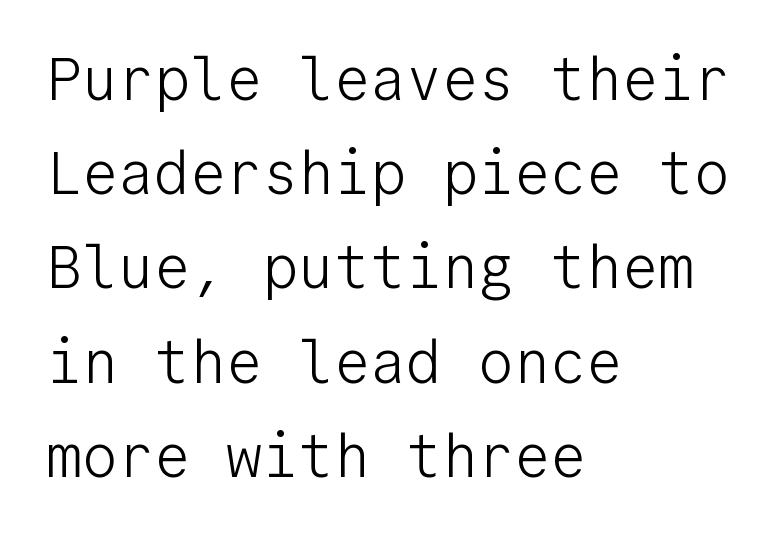
Note the uniform advance width — an 'i' takes as much space as an 'm'. Rendered with straight, roman letterforms. The designer went with a sans here, leaving each stem footless. Stem width sits at or under what a default text font uses. The gap between lines stays unmarked. Compared with a centered layout, this one pins lines to the left instead.
